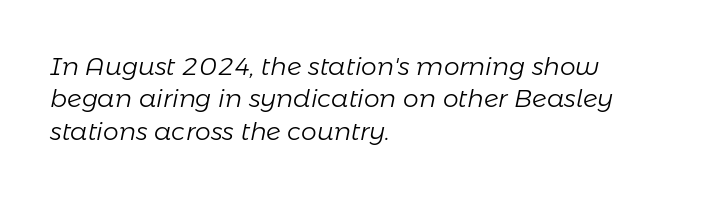
This sample is left-justified, so line endings fall wherever the words run out. The passage shown is not bold in any degree. This sample keeps an unexceptional amount of space between lines. Type without underlining.
